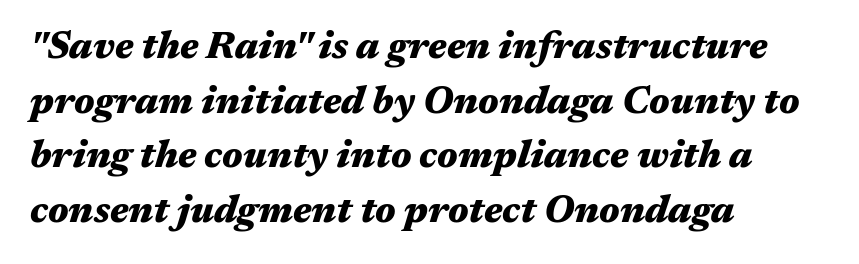
The glyphs look as if they've been sheared to an angle. As a designer I'd log this as weight 700, bold. Which margin do the lines hug? The left one — the right edge is uneven. Reading down the column, the eye jumps a familiar distance to each next line. The letters advance in unequal steps, a hallmark of proportional type.
